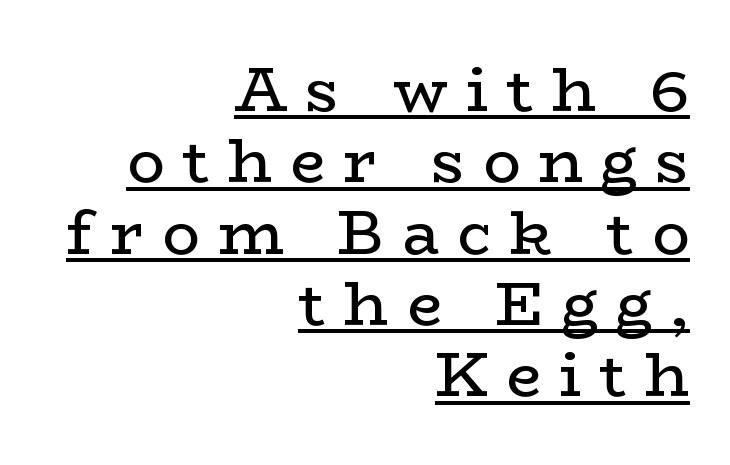
The image shows 62 px regular-weight, wide serif type, upright; set right-aligned, tight line spacing (1.15x), unusually wide letter spacing (+0.29 em), underlined; low stroke contrast and a medium x-height.
